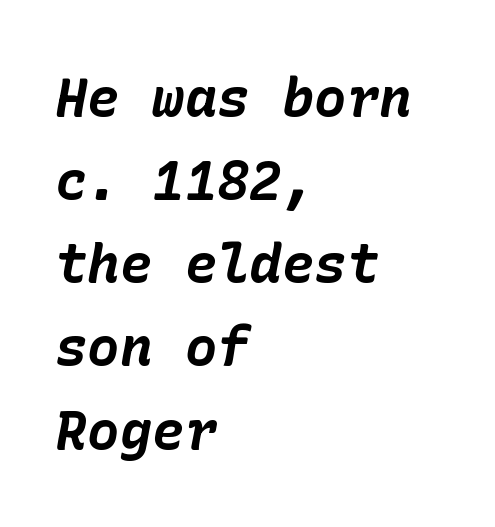
{"italic": "yes", "lean": "right", "slant_degrees": 10, "bold": "yes", "weight": "bold", "width": "normal", "stroke_contrast": "low", "x_height": "medium", "underline": "no", "align": "left", "line_spacing": "normal", "line_spacing_ratio": 1.54, "letter_spacing": "normal", "letter_spacing_em": 0.0, "glyph_px": 54}
